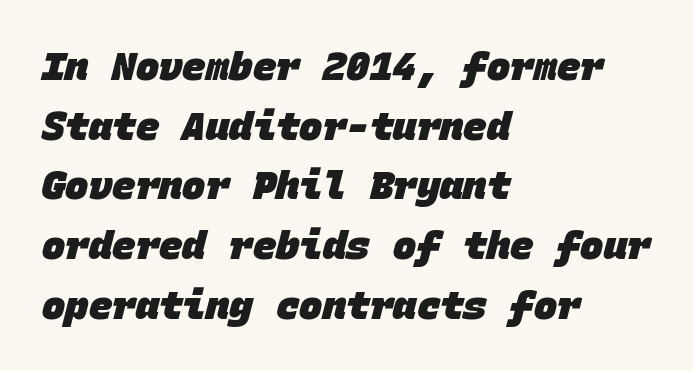
In terms of leading, this rendering sits right in the middle. You can tell from the bare stems that sans-serif type was used. Anything drawn beneath the words? Only blank space. The rendering uses typewriter-style spacing with identical character cells. This is heavy type, rendered in bold. Where is the straight margin? On the left.
